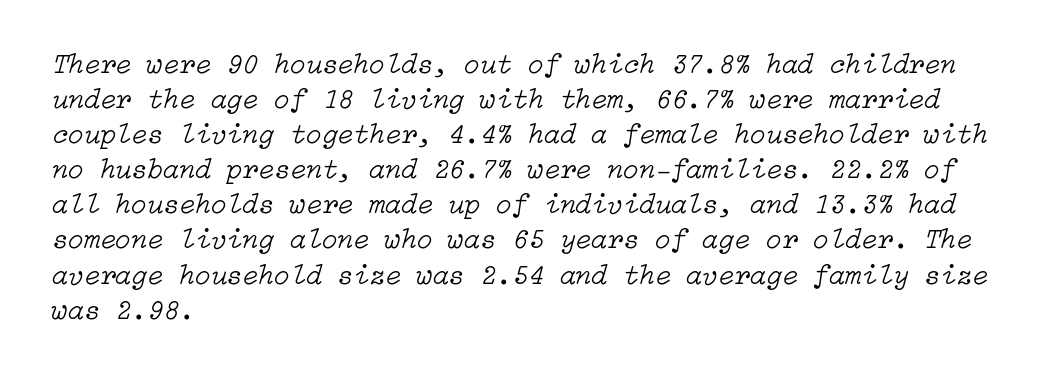
Q: Is the text bold? A: No.
Q: Is the text italic (slanted)? A: Yes, it leans right by about 15 degrees.
Q: Is the text underlined? A: No.
Q: How is the paragraph aligned? A: Left-aligned.
Q: Is the spacing between letters normal or unusually wide? A: Normal.
Q: Width (condensed, normal, or wide)? A: Normal.
Q: Stroke contrast? A: Low.
Q: x-height? A: Medium.
